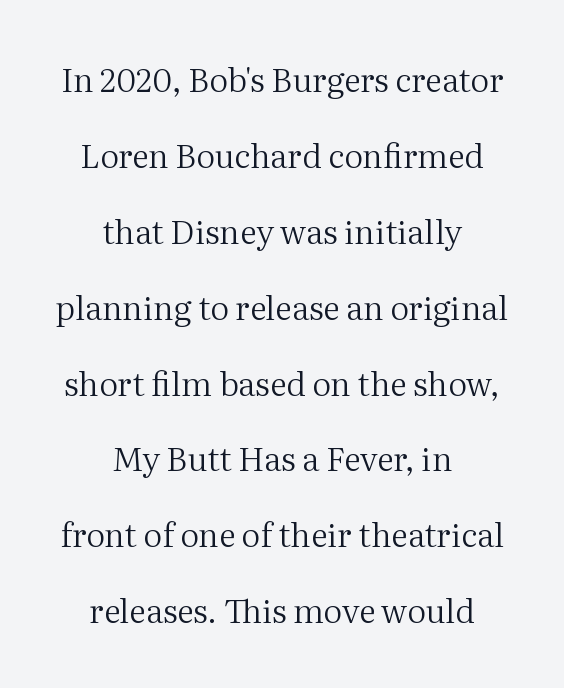
The image shows 33 px regular-weight serif type, upright; set centered, loose line spacing (2.3x), normal letter spacing, not underlined; medium stroke contrast and a medium x-height.
